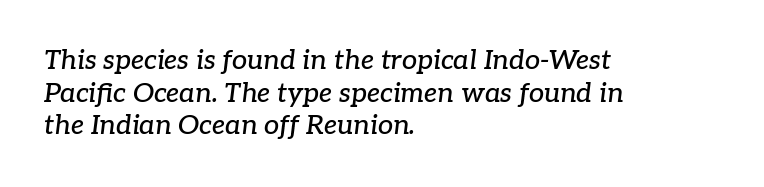
Q: Is the text italic (slanted)? A: Yes, it leans right by about 7 degrees.
Q: Is the text underlined? A: No.
Q: How is the paragraph aligned? A: Left-aligned.
Q: Is the spacing between letters normal or unusually wide? A: Normal.
